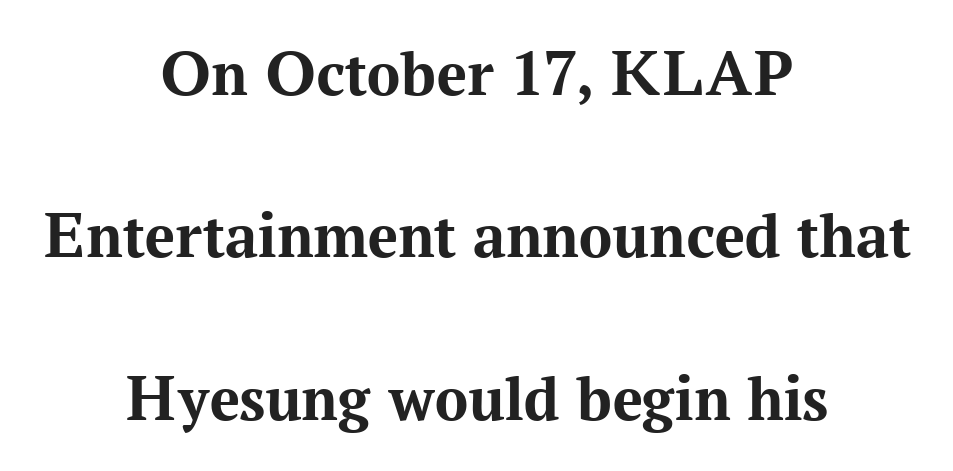
{"serif": "yes", "italic": "no", "bold": "yes", "weight": "bold", "width": "normal", "stroke_contrast": "medium", "x_height": "medium", "monospaced": "no", "underline": "no", "align": "center", "line_spacing": "loose", "line_spacing_ratio": 2.46, "letter_spacing": "normal", "letter_spacing_em": 0.0, "glyph_px": 66}
